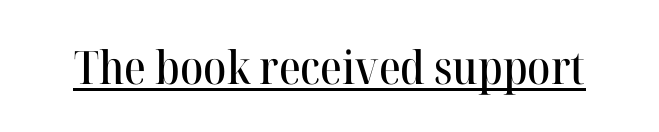
{"serif": "yes", "italic": "no", "width": "normal", "stroke_contrast": "high", "x_height": "medium", "monospaced": "no", "underline": "yes", "letter_spacing": "normal", "letter_spacing_em": 0.0, "glyph_px": 46}
